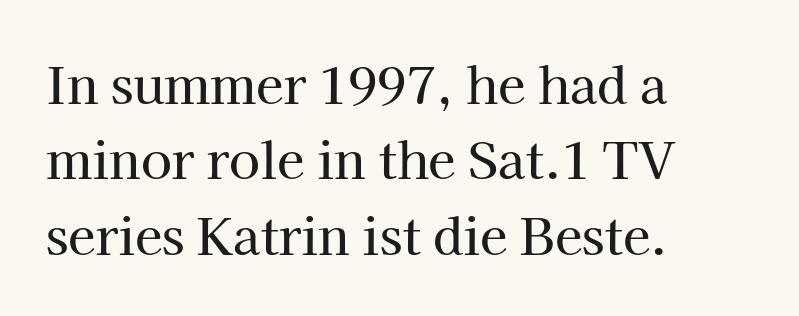
{"serif": "yes", "italic": "no", "width": "normal", "stroke_contrast": "high", "x_height": "medium", "monospaced": "no", "underline": "no", "align": "left", "line_spacing": "normal", "line_spacing_ratio": 1.51, "letter_spacing": "normal", "letter_spacing_em": 0.0, "glyph_px": 50}
